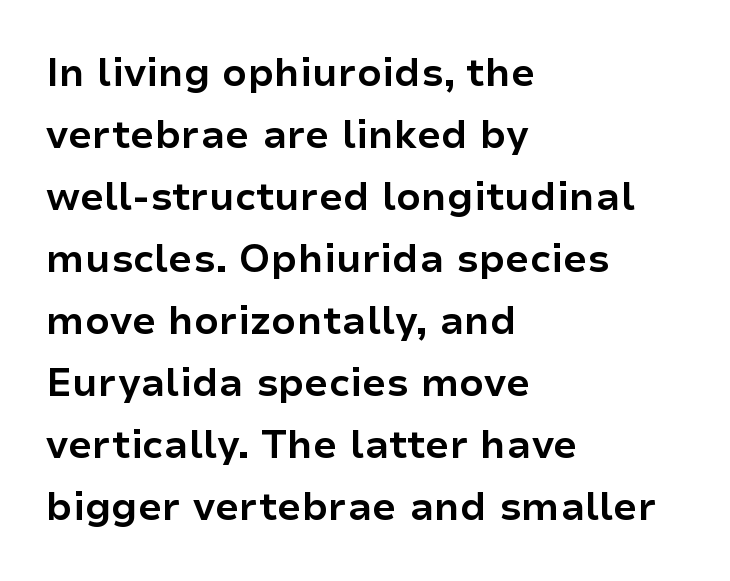
Q: Is the text bold? A: Yes.
Q: Is the text italic (slanted)? A: No, it is upright.
Q: Is the typeface a serif or a sans-serif typeface? A: Sans-serif.
Q: Is the text underlined? A: No.
Q: How is the paragraph aligned? A: Left-aligned.
Q: Is the spacing between letters normal or unusually wide? A: Normal.
Q: Is the spacing between lines tight, normal or loose? A: Normal.
Q: Width (condensed, normal, or wide)? A: Normal.
Q: Stroke contrast? A: Low.
Q: x-height? A: Medium.
Q: Monospaced? A: No.
